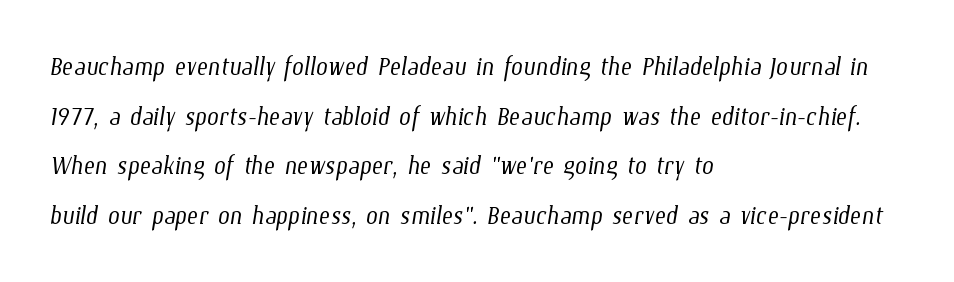
The image shows 34 px light, condensed type; set left-aligned, normal line spacing (1.46x), normal letter spacing, not underlined; low stroke contrast and a medium x-height.
